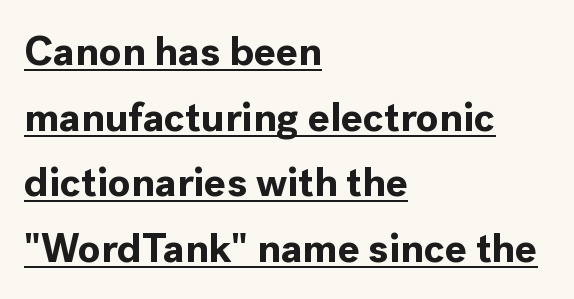
Q: Is the text bold? A: Yes.
Q: Is the text italic (slanted)? A: No, it is upright.
Q: Is the typeface a serif or a sans-serif typeface? A: Sans-serif.
Q: Is the text underlined? A: Yes.
Q: How is the paragraph aligned? A: Left-aligned.
Q: Is the spacing between letters normal or unusually wide? A: Normal.
Q: Is the spacing between lines tight, normal or loose? A: Normal.
Q: Width (condensed, normal, or wide)? A: Normal.
Q: x-height? A: Medium.
Q: Monospaced? A: No.
